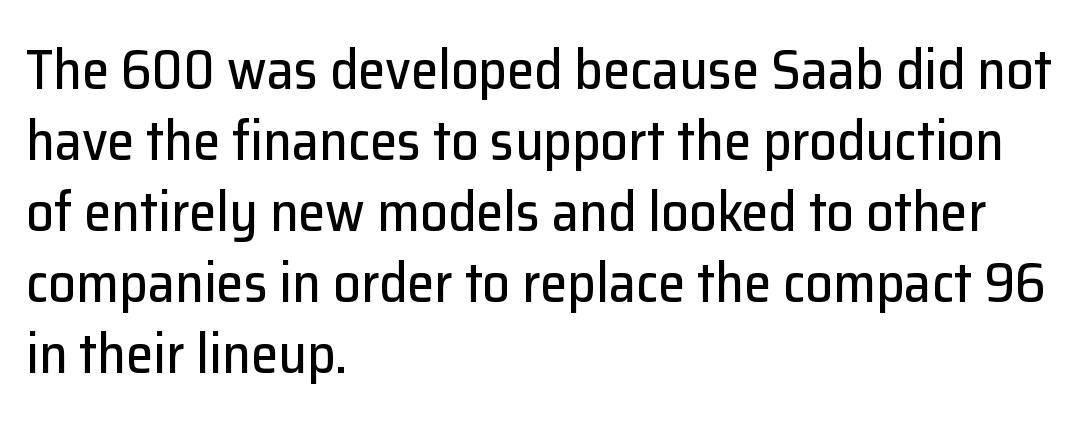
Q: Is the text italic (slanted)? A: No, it is upright.
Q: Is the typeface a serif or a sans-serif typeface? A: Sans-serif.
Q: Is the text underlined? A: No.
Q: How is the paragraph aligned? A: Left-aligned.
Q: Is the spacing between letters normal or unusually wide? A: Normal.
Q: Is the spacing between lines tight, normal or loose? A: Normal.
Q: Width (condensed, normal, or wide)? A: Normal.
Q: Stroke contrast? A: Low.
Q: x-height? A: Medium.
Q: Monospaced? A: No.
